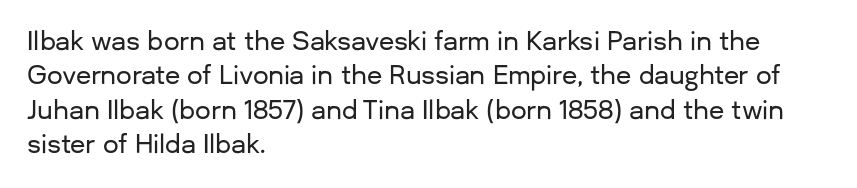
Q: Is the text italic (slanted)? A: No, it is upright.
Q: Is the text underlined? A: No.
Q: How is the paragraph aligned? A: Left-aligned.
Q: Is the spacing between letters normal or unusually wide? A: Normal.
Q: Is the spacing between lines tight, normal or loose? A: Normal.
